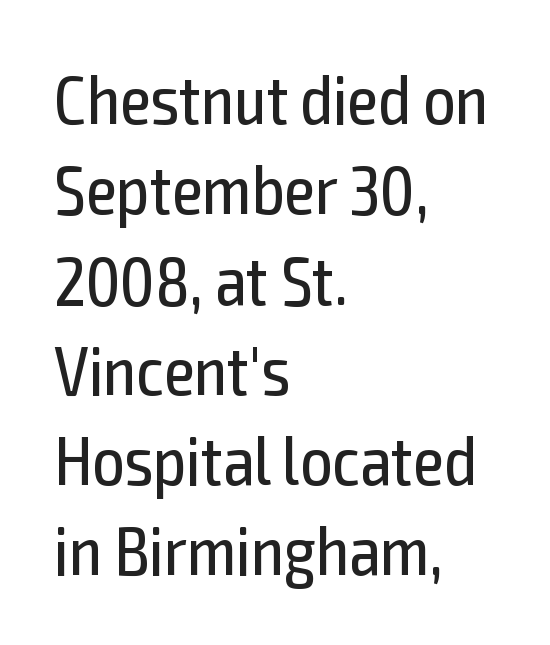
Q: Is the text bold? A: No.
Q: Is the text italic (slanted)? A: No, it is upright.
Q: Is the typeface a serif or a sans-serif typeface? A: Sans-serif.
Q: Is the text underlined? A: No.
Q: How is the paragraph aligned? A: Left-aligned.
Q: Is the spacing between letters normal or unusually wide? A: Normal.
Q: Is the spacing between lines tight, normal or loose? A: Normal.
Q: Width (condensed, normal, or wide)? A: Condensed.
Q: x-height? A: Medium.
Q: Monospaced? A: No.
